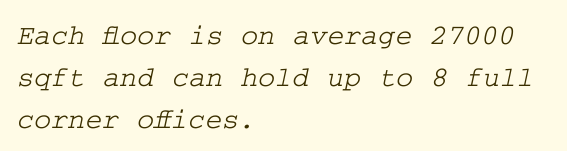
The gap between lines stays unmarked. Here the glyphs are tracked normally, forming tight word shapes. The characters display serif detailing at their extremities. A classic flush-left, rag-right setting is used for this passage. If you measured baseline to baseline, you'd find a middling distance.
